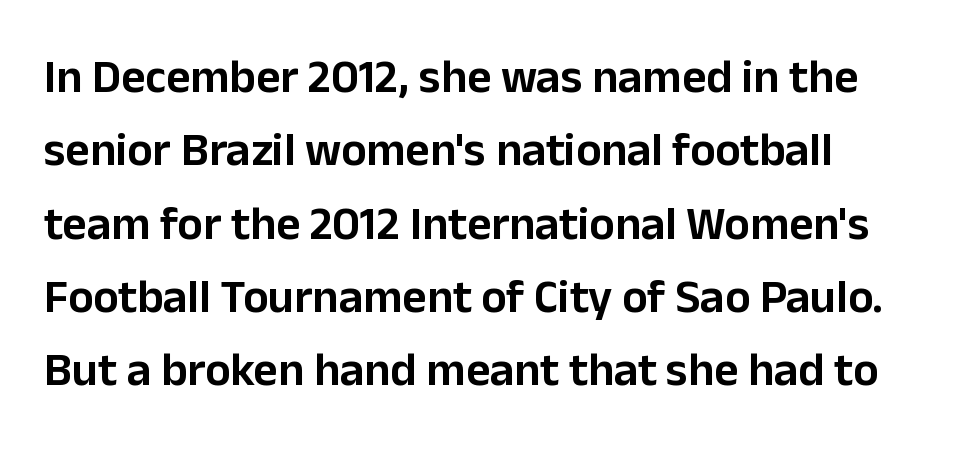
{"serif": "no", "italic": "no", "width": "normal", "stroke_contrast": "low", "x_height": "medium", "monospaced": "no", "underline": "no", "align": "left", "line_spacing": "normal", "line_spacing_ratio": 1.56, "letter_spacing": "normal", "letter_spacing_em": 0.0, "glyph_px": 47}
